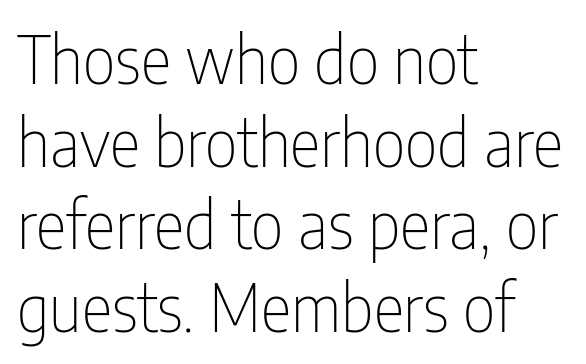
{"serif": "no", "italic": "no", "bold": "no", "weight": "thin", "width": "condensed", "stroke_contrast": "low", "x_height": "medium", "monospaced": "no", "underline": "no", "align": "left", "line_spacing": "normal", "line_spacing_ratio": 1.27, "letter_spacing": "normal", "letter_spacing_em": 0.0, "glyph_px": 65}
